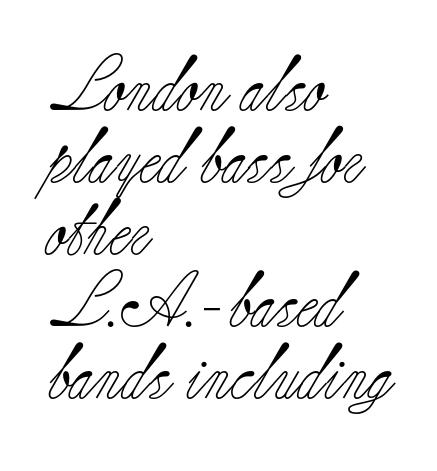
Q: Is the text bold? A: No.
Q: Is the text italic (slanted)? A: Yes.
Q: Is the typeface a serif or a sans-serif typeface? A: Serif.
Q: Is the text underlined? A: No.
Q: How is the paragraph aligned? A: Left-aligned.
Q: Is the spacing between letters normal or unusually wide? A: Normal.
Q: Is the spacing between lines tight, normal or loose? A: Normal.
Q: Width (condensed, normal, or wide)? A: Normal.
Q: Stroke contrast? A: Low.
Q: x-height? A: Small.
Q: Monospaced? A: No.
